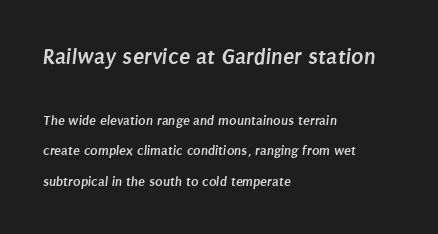
Q: Is the text bold? A: Yes.
Q: Is the text underlined? A: No.
Q: How is the paragraph aligned? A: Left-aligned.
Q: Is the spacing between letters normal or unusually wide? A: Normal.
Q: Is the spacing between lines tight, normal or loose? A: Loose.
Q: Which block of text is set in a larger size, the first (top) or the second (bottom)? A: The first (top) one.
